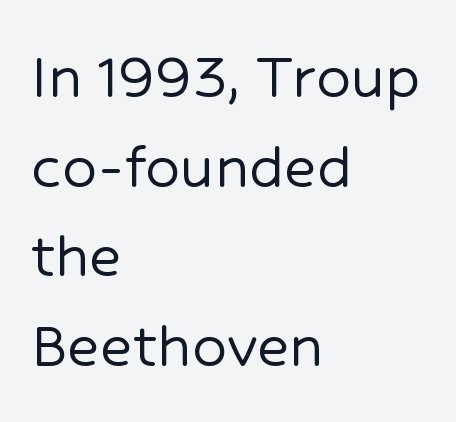
This is the regular roman posture of the typeface. In terms of letterspacing, this is plain default setting. What kind of face is this? One without serifs — a sans. Clear beneath every line of the passage. How would I describe the line gaps? Plain and ordinary. Where is the straight margin? On the left.
